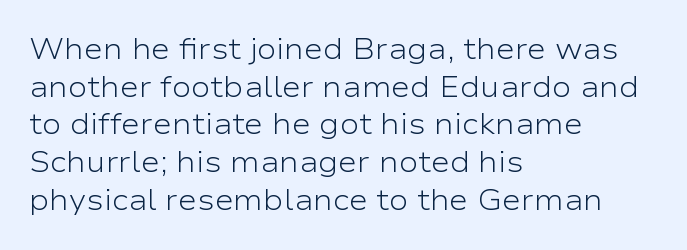
{"serif": "no", "italic": "no", "bold": "no", "weight": "light", "width": "wide", "stroke_contrast": "low", "x_height": "medium", "monospaced": "no", "underline": "no", "align": "left", "line_spacing": "normal", "line_spacing_ratio": 1.3, "letter_spacing": "normal", "letter_spacing_em": 0.0, "glyph_px": 29}
